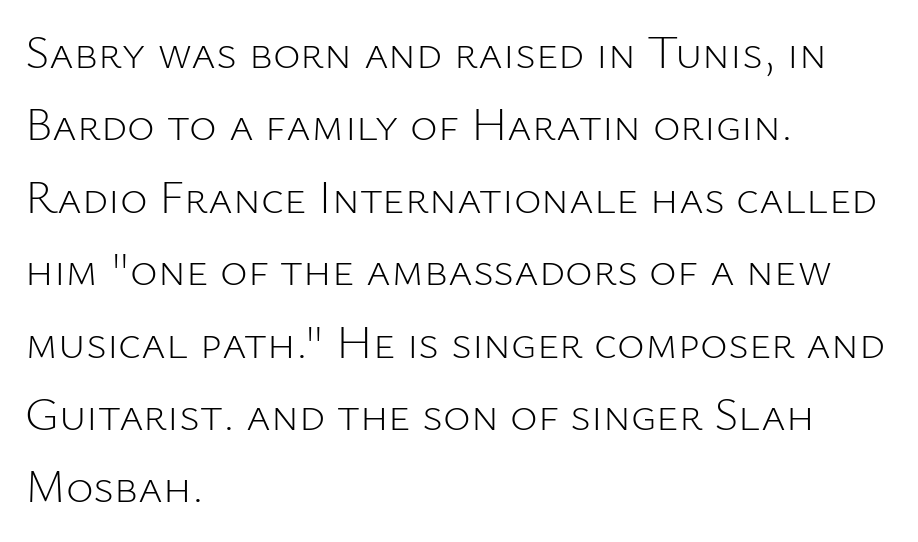
{"serif": "no", "italic": "no", "bold": "no", "weight": "light", "width": "normal", "stroke_contrast": "low", "x_height": "medium", "monospaced": "no", "underline": "no", "align": "left", "line_spacing": "normal", "line_spacing_ratio": 1.54, "letter_spacing": "normal", "letter_spacing_em": 0.0, "glyph_px": 47}
